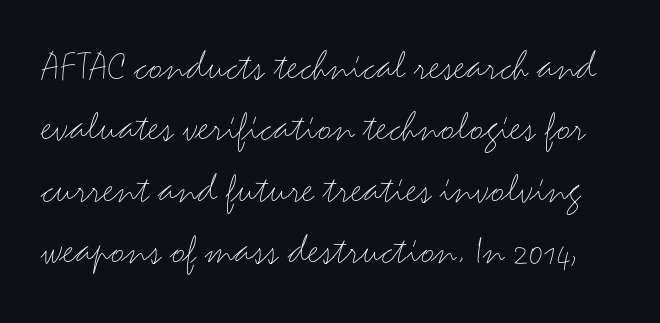
Q: Is the text bold? A: No.
Q: Is the text italic (slanted)? A: Yes.
Q: Is the typeface a serif or a sans-serif typeface? A: Sans-serif.
Q: Is the text underlined? A: No.
Q: Is the spacing between letters normal or unusually wide? A: Normal.
Q: Is the spacing between lines tight, normal or loose? A: Normal.
Q: Width (condensed, normal, or wide)? A: Wide.
Q: Stroke contrast? A: Medium.
Q: x-height? A: Small.
Q: Monospaced? A: No.
